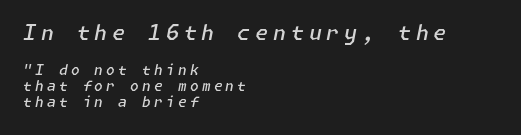
The image shows 21 px text type, italic (leaning right); set left-aligned, tight line spacing (1.15x), unusually wide letter spacing (+0.23 em), not underlined; the first (top) block is 1.5x larger.
